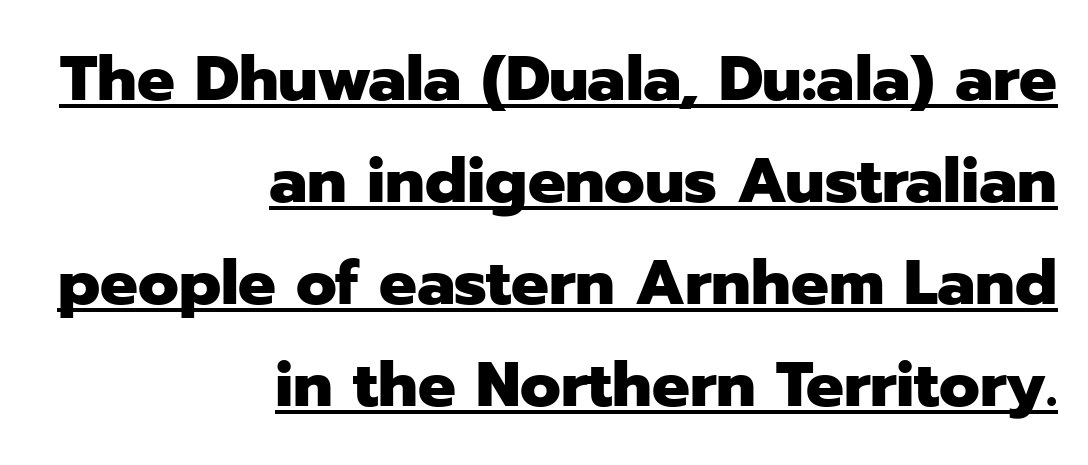
Q: Is the text bold? A: Yes.
Q: Is the text italic (slanted)? A: No, it is upright.
Q: Is the typeface a serif or a sans-serif typeface? A: Sans-serif.
Q: Is the text underlined? A: Yes.
Q: How is the paragraph aligned? A: Right-aligned.
Q: Is the spacing between letters normal or unusually wide? A: Normal.
Q: Is the spacing between lines tight, normal or loose? A: Normal.
Q: Width (condensed, normal, or wide)? A: Normal.
Q: Stroke contrast? A: Low.
Q: x-height? A: Medium.
Q: Monospaced? A: No.
